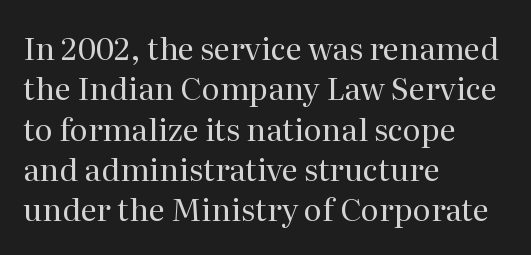
{"serif": "yes", "italic": "no", "bold": "no", "weight": "regular", "width": "normal", "stroke_contrast": "medium", "x_height": "medium", "monospaced": "no", "underline": "no", "align": "left", "line_spacing": "normal", "line_spacing_ratio": 1.3, "letter_spacing": "normal", "letter_spacing_em": 0.0, "glyph_px": 31}
